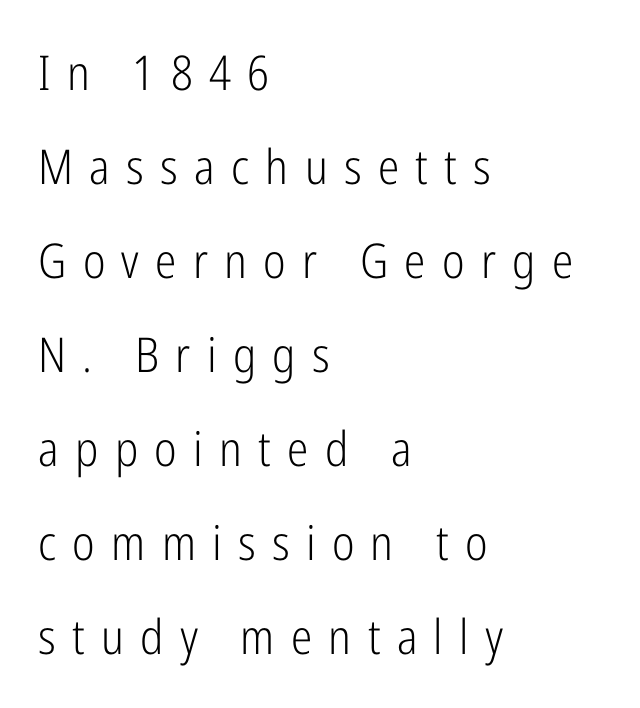
{"serif": "no", "italic": "no", "bold": "no", "weight": "light", "width": "condensed", "stroke_contrast": "low", "x_height": "medium", "monospaced": "no", "underline": "no", "align": "left", "line_spacing": "loose", "line_spacing_ratio": 1.96, "letter_spacing": "wide", "letter_spacing_em": 0.34, "glyph_px": 48}
